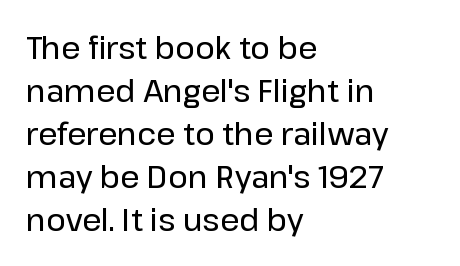
Look at the bottom of the vertical strokes: they stop flat, with no serifs. The leading is moderate, giving the passage an even texture. The baseline area is clear. The rendering uses natural spacing where letterforms have individual widths.
